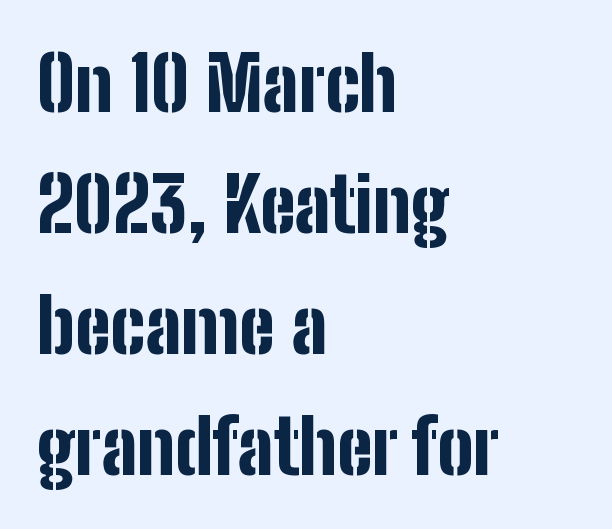
No feet cap the strokes, marking this as sans-serif type. Check under the words: just untouched page. This is heavy type, rendered in bold. Words appear dense and cohesive because spacing is normal. Short and long lines alike share a common starting point at left. The rendering uses a moderate line-height, typical for paragraphs.
